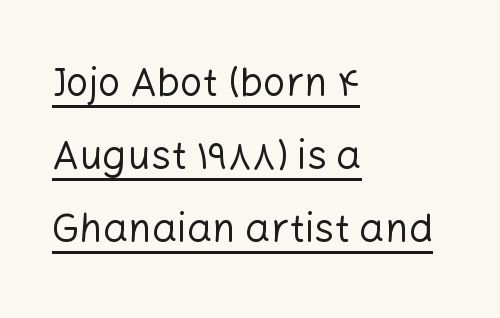
Q: Is the text bold? A: No.
Q: Is the text italic (slanted)? A: No, it is upright.
Q: Is the typeface a serif or a sans-serif typeface? A: Sans-serif.
Q: Is the text underlined? A: Yes.
Q: How is the paragraph aligned? A: Left-aligned.
Q: Is the spacing between letters normal or unusually wide? A: Normal.
Q: Width (condensed, normal, or wide)? A: Normal.
Q: Stroke contrast? A: Low.
Q: x-height? A: Medium.
Q: Monospaced? A: No.
